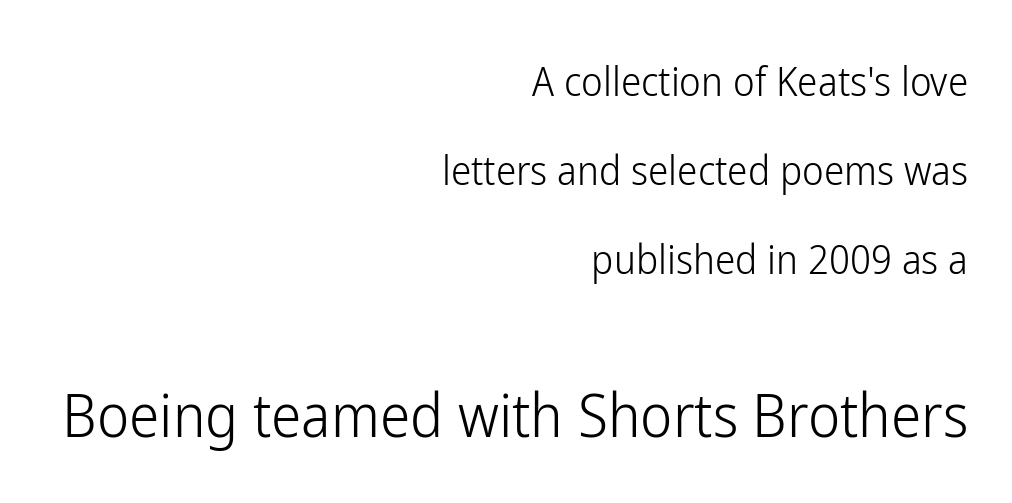
The image shows 61 px light, condensed sans-serif type, upright; set right-aligned, loose line spacing (2.17x), normal letter spacing, not underlined; the second (bottom) block is 1.49x larger; low stroke contrast and a medium x-height.
